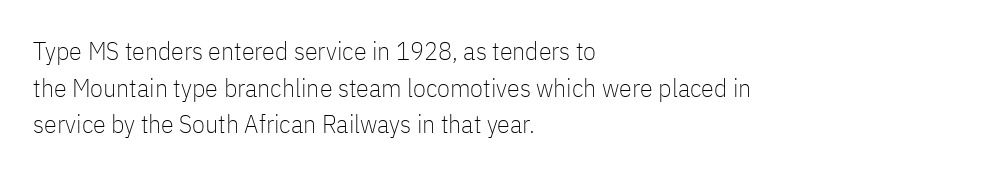
The image shows 26 px text type, upright; set left-aligned, normal line spacing (1.41x), normal letter spacing, not underlined.
